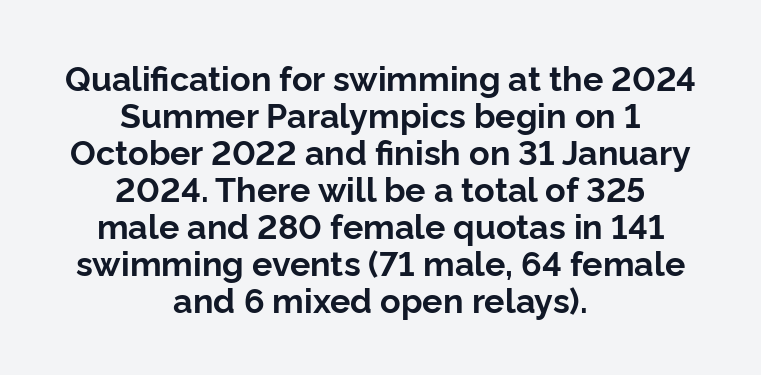
{"serif": "no", "italic": "no", "bold": "yes", "weight": "bold", "width": "normal", "stroke_contrast": "low", "x_height": "medium", "monospaced": "no", "underline": "no", "align": "center", "line_spacing": "tight", "line_spacing_ratio": 1.09, "letter_spacing": "normal", "letter_spacing_em": 0.0, "glyph_px": 34}
